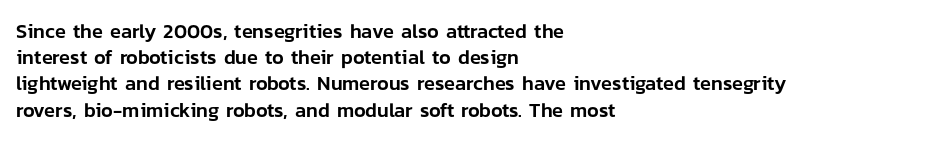
Rows of type keep a routine distance in the vertical direction. Designer's note — italics off, roman on. These lines stack with their left ends in a neat column. You could call the tracking neutral — neither tight nor loose. Each row of text sits above clean, open space.
